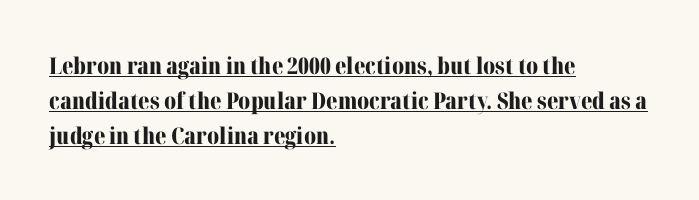
Q: Is the text bold? A: Yes.
Q: Is the text italic (slanted)? A: No, it is upright.
Q: Is the text underlined? A: Yes.
Q: How is the paragraph aligned? A: Left-aligned.
Q: Is the spacing between letters normal or unusually wide? A: Normal.
Q: Is the spacing between lines tight, normal or loose? A: Normal.
